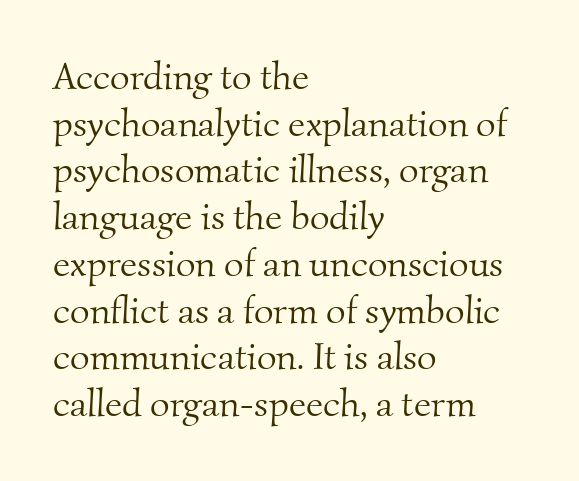
The image shows 38 px light serif type; set left-aligned, line spacing 1.23x, normal letter spacing, not underlined; medium stroke contrast and a small x-height.
